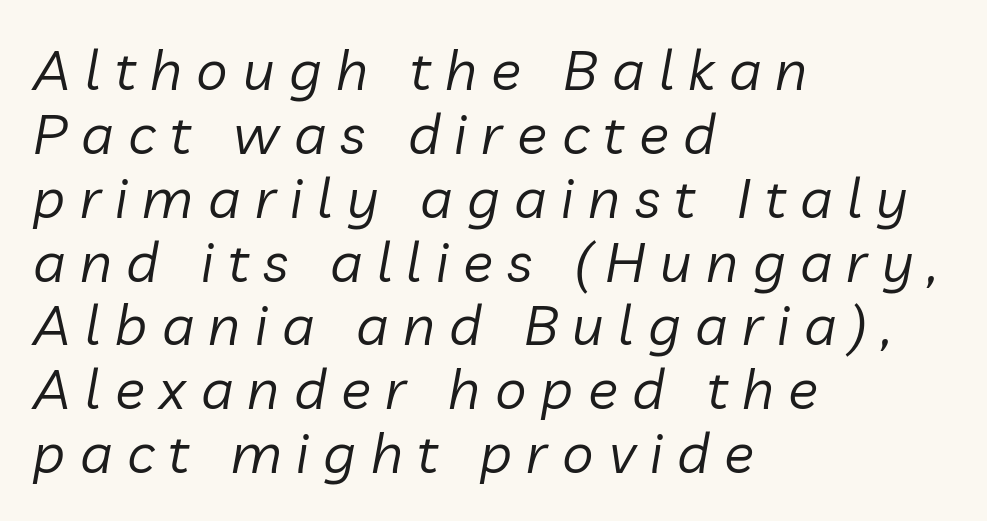
{"italic": "yes", "lean": "right", "slant_degrees": 10, "bold": "no", "weight": "regular", "width": "normal", "stroke_contrast": "low", "x_height": "medium", "monospaced": "no", "underline": "no", "align": "left", "line_spacing": "tight", "line_spacing_ratio": 1.14, "letter_spacing": "wide", "letter_spacing_em": 0.26, "glyph_px": 56}
